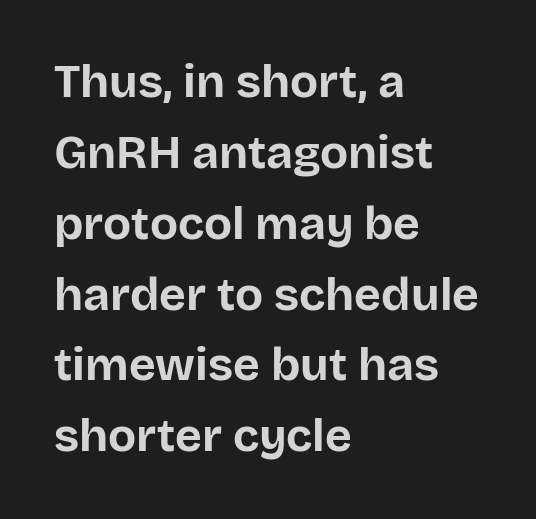
{"serif": "no", "italic": "no", "bold": "yes", "weight": "bold", "width": "normal", "stroke_contrast": "low", "x_height": "large", "monospaced": "no", "underline": "no", "align": "left", "line_spacing": "normal", "line_spacing_ratio": 1.54, "letter_spacing": "normal", "letter_spacing_em": 0.0, "glyph_px": 46}
